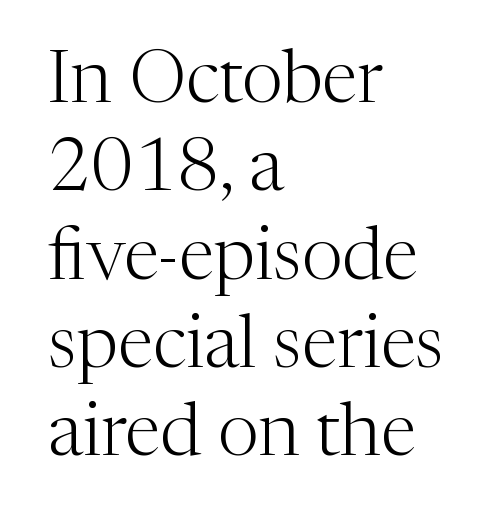
Character widths vary here, with narrow letters taking less room than wide ones. Quick note: underline off. The characters are drawn with everyday or finer stroke widths. Regarding serifs, this sample has them.
